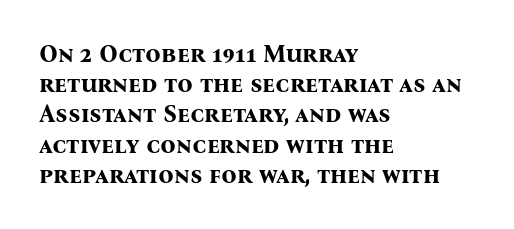
The ragged edge is on the right, which tells us the setting is flush left. The space beneath each line is pristine and unruled. This rendering leaves character spacing at its baseline value. The passage shown stacks its lines at a standard gap. Italic? Not at all — the glyphs are vertical. Emphasis by weight is at full strength: bold.
